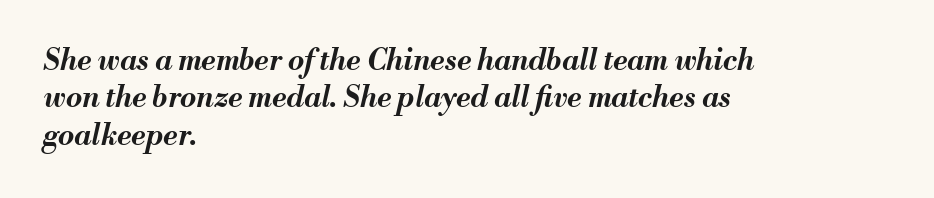
{"italic": "yes", "lean": "right", "slant_degrees": 13, "bold": "yes", "weight": "bold", "width": "normal", "stroke_contrast": "medium", "x_height": "small", "monospaced": "no", "underline": "no", "align": "left", "line_spacing": "normal", "line_spacing_ratio": 1.29, "letter_spacing": "normal", "letter_spacing_em": 0.0, "glyph_px": 29}
